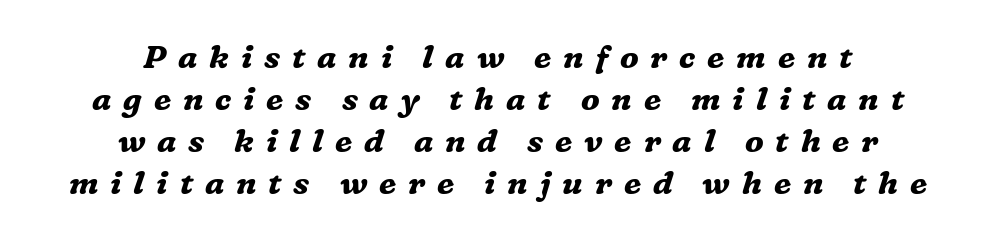
The image shows 32 px bold serif type, italic (leaning right); set centered, normal line spacing (1.31x), unusually wide letter spacing (+0.37 em), not underlined; medium stroke contrast and a medium x-height.
